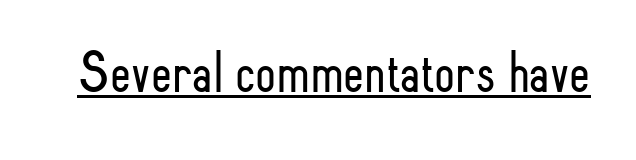
The image shows 60 px light, condensed sans-serif type, upright; set normal letter spacing, underlined; low stroke contrast and a small x-height.
